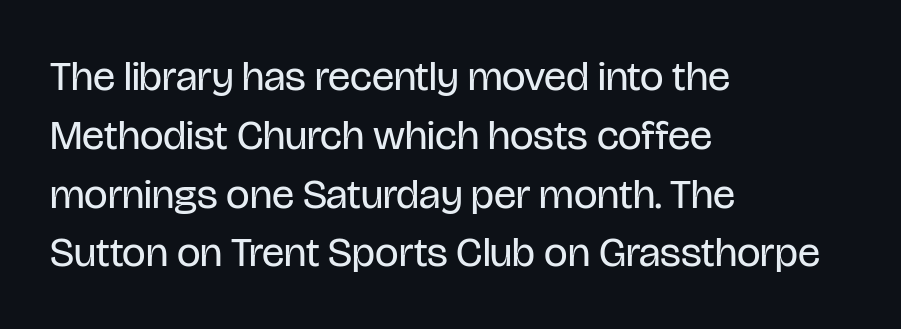
{"serif": "no", "italic": "no", "bold": "no", "weight": "regular", "width": "condensed", "stroke_contrast": "low", "x_height": "large", "monospaced": "no", "underline": "no", "align": "left", "line_spacing": "normal", "line_spacing_ratio": 1.4, "letter_spacing": "normal", "letter_spacing_em": 0.0, "glyph_px": 42}
